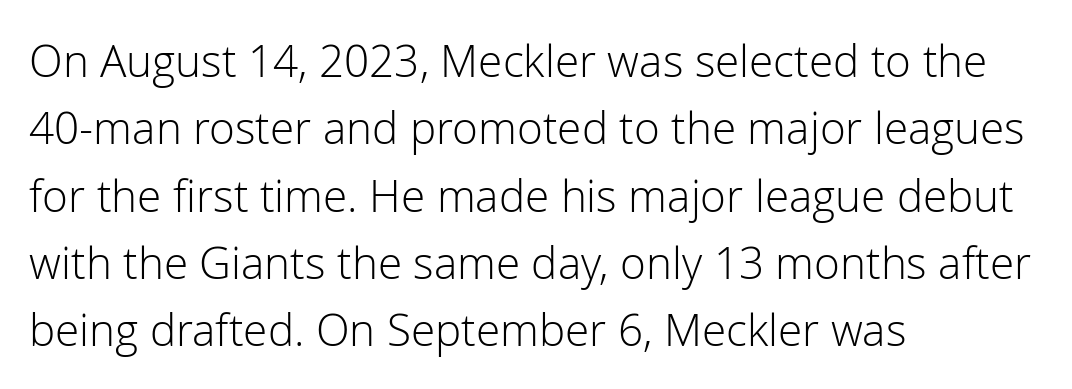
Q: Is the text bold? A: No.
Q: Is the text italic (slanted)? A: No, it is upright.
Q: Is the typeface a serif or a sans-serif typeface? A: Sans-serif.
Q: Is the text underlined? A: No.
Q: How is the paragraph aligned? A: Left-aligned.
Q: Is the spacing between letters normal or unusually wide? A: Normal.
Q: Is the spacing between lines tight, normal or loose? A: Normal.
Q: Width (condensed, normal, or wide)? A: Normal.
Q: Stroke contrast? A: Low.
Q: x-height? A: Medium.
Q: Monospaced? A: No.
